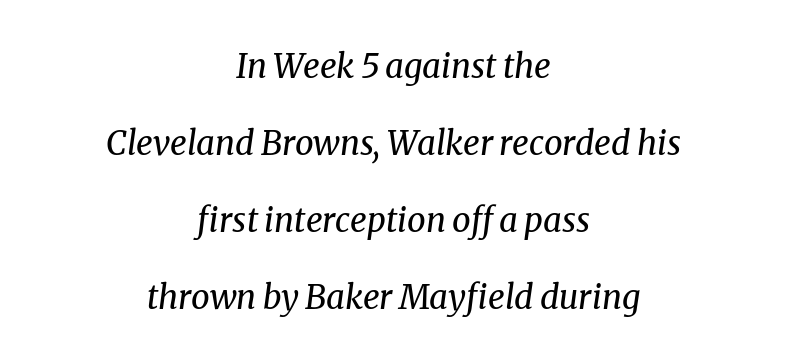
Q: Is the text bold? A: No.
Q: Is the text italic (slanted)? A: Yes, it leans right by about 8 degrees.
Q: Is the typeface a serif or a sans-serif typeface? A: Serif.
Q: Is the text underlined? A: No.
Q: How is the paragraph aligned? A: Centered.
Q: Is the spacing between letters normal or unusually wide? A: Normal.
Q: Is the spacing between lines tight, normal or loose? A: Loose.
Q: Width (condensed, normal, or wide)? A: Normal.
Q: Stroke contrast? A: Medium.
Q: x-height? A: Medium.
Q: Monospaced? A: No.
